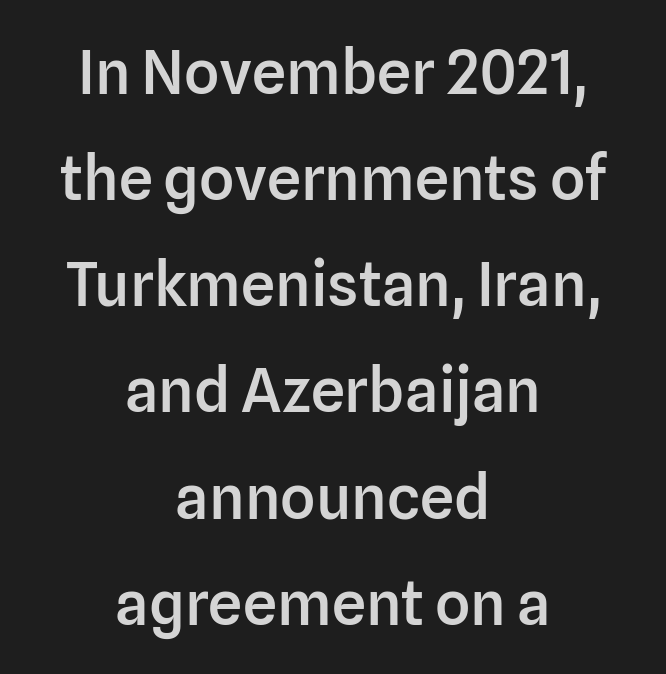
Glyph-to-glyph distance matches everyday printed text. Heft: intermediate — a semibold. Observe the absence of serifs on each vertical stroke in this sample. Posture: upright roman. Unmarked baselines from the first word to the last.
